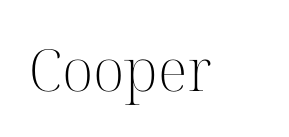
There is no visible air inserted between adjacent glyphs. Check where the strokes stop: tiny serifs finish them off. The specimen reads as upright at a glance. You could not count columns in this text — the font is proportionally spaced.
